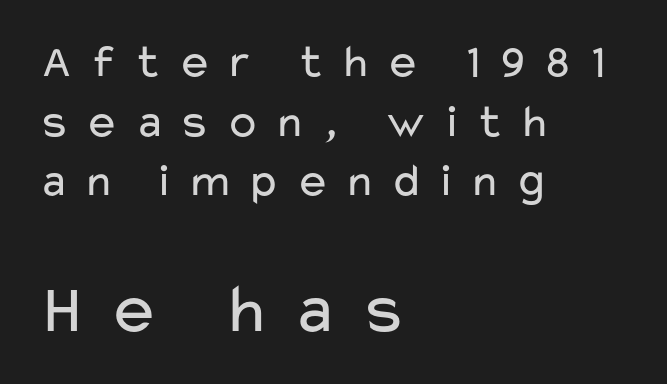
Q: Is the text bold? A: No.
Q: Is the text italic (slanted)? A: No, it is upright.
Q: Is the typeface a serif or a sans-serif typeface? A: Sans-serif.
Q: Is the text underlined? A: No.
Q: How is the paragraph aligned? A: Left-aligned.
Q: Is the spacing between letters normal or unusually wide? A: Unusually wide.
Q: Is the spacing between lines tight, normal or loose? A: Normal.
Q: Which block of text is set in a larger size, the first (top) or the second (bottom)? A: The second (bottom) one.
Q: Width (condensed, normal, or wide)? A: Wide.
Q: Stroke contrast? A: Low.
Q: x-height? A: Medium.
Q: Monospaced? A: No.
